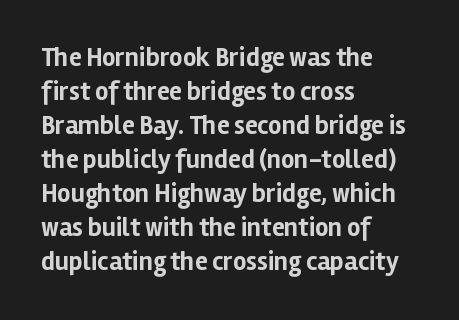
Typeset ragged right — the left edge is the straight one. Words float on clear page, feet unadorned. Vertically, the passage feels balanced, rows spaced as you'd expect. This sample uses plain, unmodified letter spacing. Summary of weight: heavy, a full bold. Characters remain perfectly vertical along every line.
